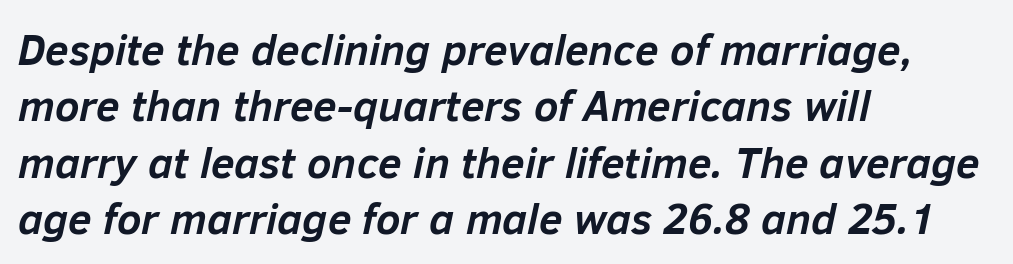
Rule under the text: the space is simply empty. The passage shown stacks its lines at a standard gap. Where is the straight margin? On the left. The letters are slanted; this is an italic face.
